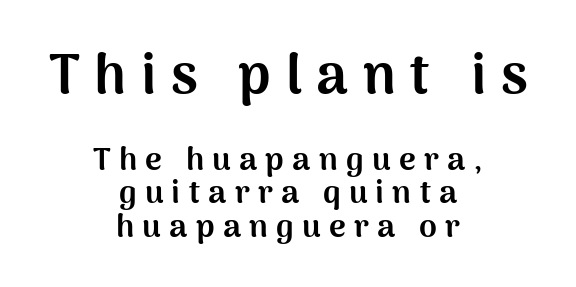
In terms of letterspacing, this is a distinctly airy, spread setting. The designer gave the opening block more size than the closing block. Notice how descenders almost collide with the ascenders below — that's tight leading. Each letter keeps its own natural width here, so spacing adapts to shape.
